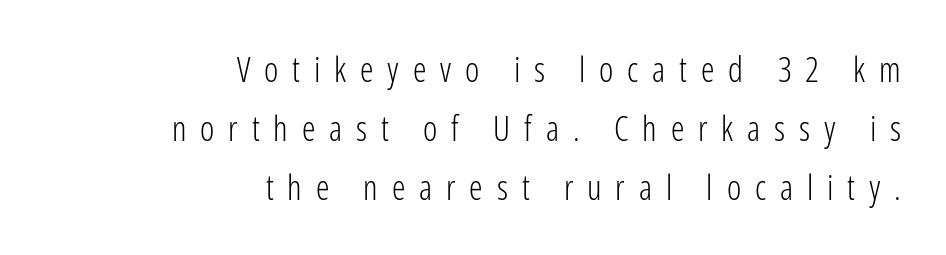
{"serif": "no", "italic": "no", "bold": "no", "weight": "light", "width": "condensed", "stroke_contrast": "low", "x_height": "medium", "monospaced": "no", "underline": "no", "align": "right", "line_spacing_ratio": 1.73, "letter_spacing": "wide", "letter_spacing_em": 0.41, "glyph_px": 34}
